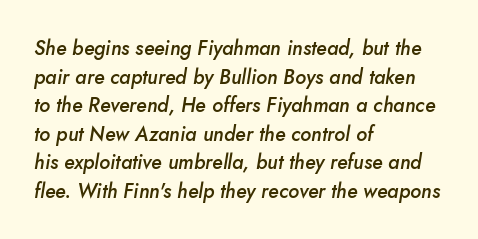
Q: Is the text bold? A: Semi-bold.
Q: Is the text italic (slanted)? A: Yes, it leans right by about 10 degrees.
Q: Is the text underlined? A: No.
Q: How is the paragraph aligned? A: Left-aligned.
Q: Is the spacing between letters normal or unusually wide? A: Normal.
Q: Is the spacing between lines tight, normal or loose? A: Normal.
